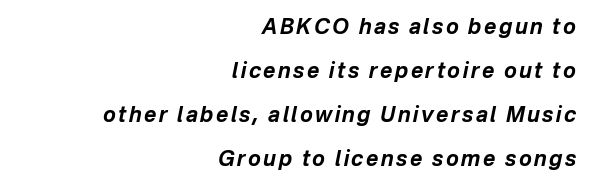
{"italic": "yes", "lean": "right", "slant_degrees": 12, "bold": "yes", "underline": "no", "align": "right", "line_spacing": "loose", "line_spacing_ratio": 2.09, "glyph_px": 21}
